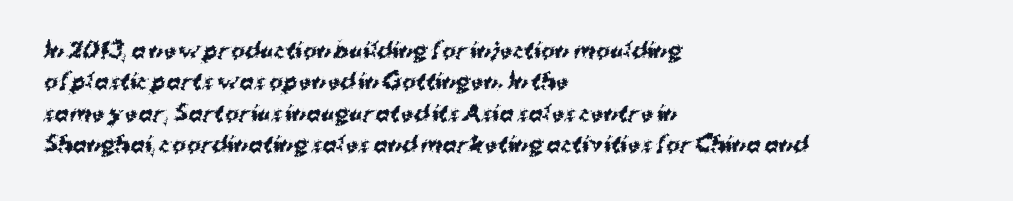
Q: Is the text bold? A: Yes.
Q: Is the text underlined? A: No.
Q: How is the paragraph aligned? A: Left-aligned.
Q: Is the spacing between letters normal or unusually wide? A: Normal.
Q: Is the spacing between lines tight, normal or loose? A: Normal.
